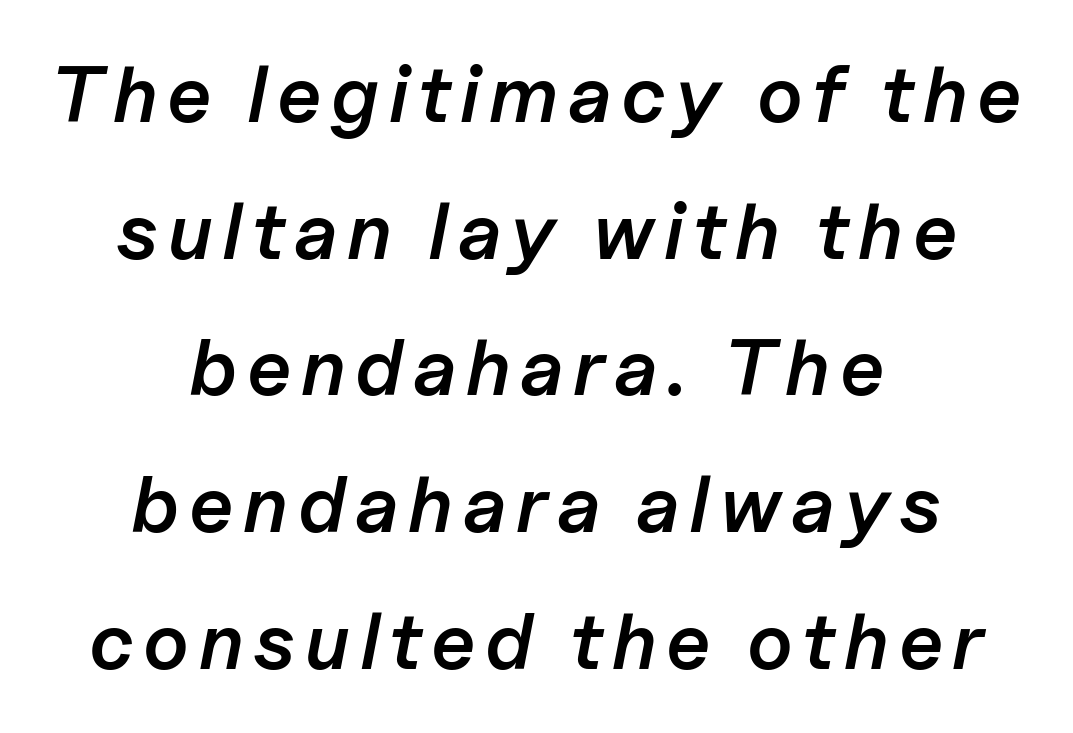
The image shows 79 px semibold type, italic (leaning right); set centered, line spacing 1.73x, not underlined; low stroke contrast and a medium x-height.
